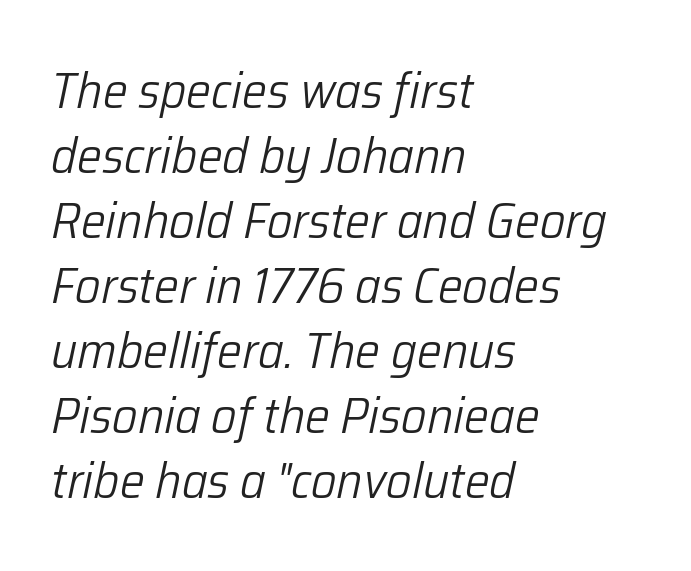
{"italic": "yes", "lean": "right", "slant_degrees": 12, "bold": "no", "weight": "light", "width": "normal", "stroke_contrast": "low", "x_height": "medium", "monospaced": "no", "underline": "no", "align": "left", "line_spacing": "normal", "line_spacing_ratio": 1.3, "letter_spacing": "normal", "letter_spacing_em": 0.0, "glyph_px": 50}
